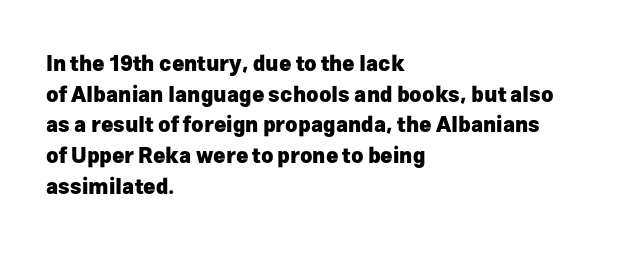
Q: Is the text bold? A: Yes.
Q: Is the text italic (slanted)? A: No, it is upright.
Q: Is the text underlined? A: No.
Q: How is the paragraph aligned? A: Left-aligned.
Q: Is the spacing between letters normal or unusually wide? A: Normal.
Q: Is the spacing between lines tight, normal or loose? A: Normal.
